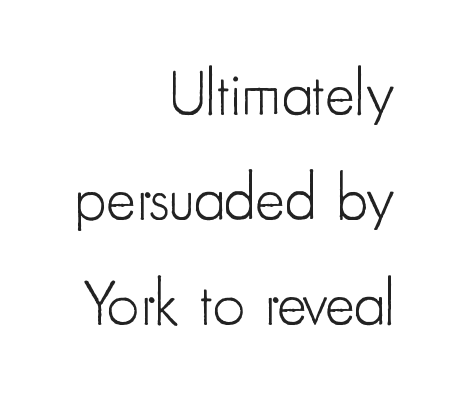
Q: Is the text bold? A: No.
Q: Is the text italic (slanted)? A: No, it is upright.
Q: Is the typeface a serif or a sans-serif typeface? A: Sans-serif.
Q: Is the text underlined? A: No.
Q: How is the paragraph aligned? A: Right-aligned.
Q: Is the spacing between letters normal or unusually wide? A: Normal.
Q: Is the spacing between lines tight, normal or loose? A: Normal.
Q: Width (condensed, normal, or wide)? A: Condensed.
Q: Stroke contrast? A: Low.
Q: x-height? A: Small.
Q: Monospaced? A: No.
